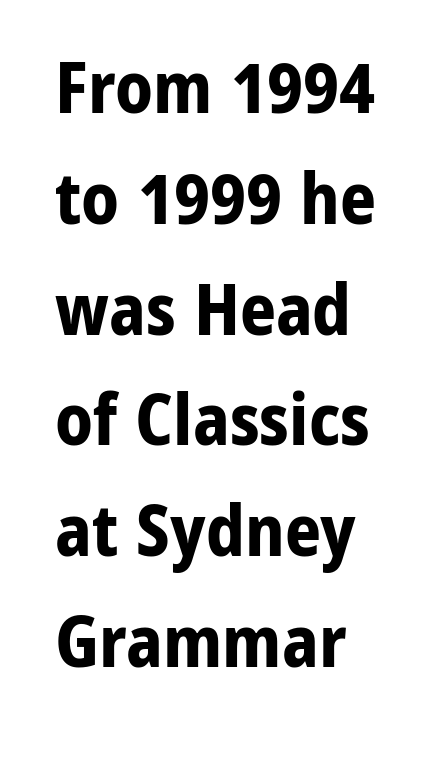
The image shows 71 px bold sans-serif type, upright; set left-aligned, normal line spacing (1.56x), normal letter spacing, not underlined; low stroke contrast and a medium x-height.
